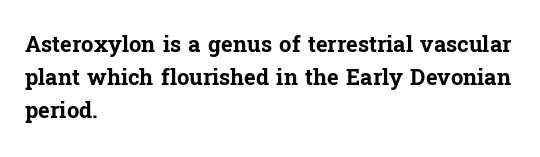
Q: Is the text bold? A: Yes.
Q: Is the text italic (slanted)? A: No, it is upright.
Q: Is the text underlined? A: No.
Q: How is the paragraph aligned? A: Left-aligned.
Q: Is the spacing between letters normal or unusually wide? A: Normal.
Q: Is the spacing between lines tight, normal or loose? A: Normal.
